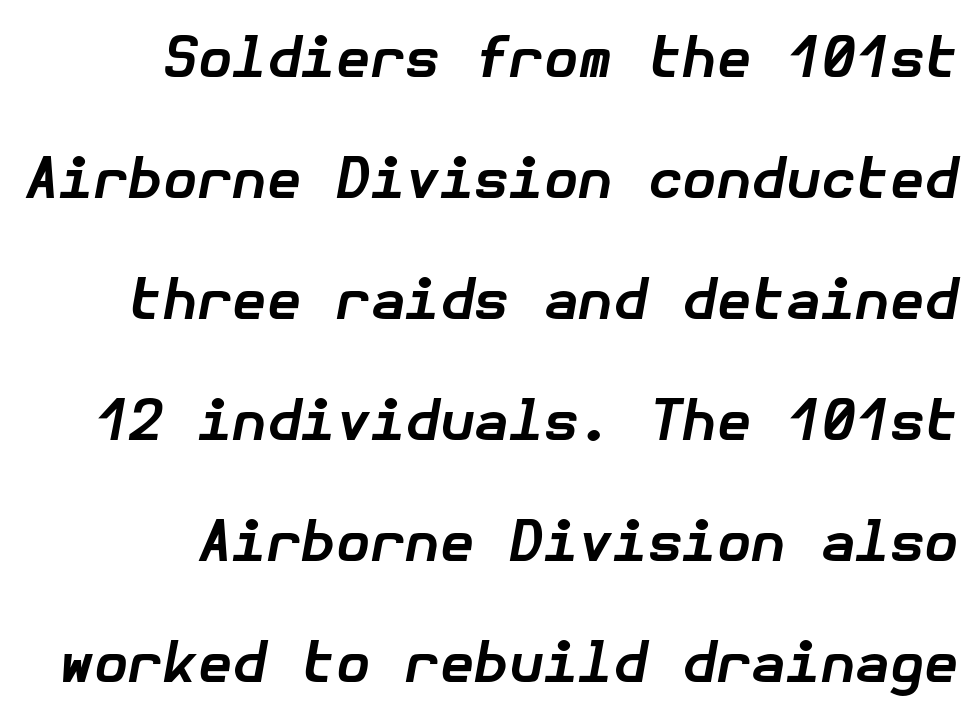
Visually the block forms a straight wall on the right and a jagged coastline on the left. The font is running at its bold setting. The axis of the letterforms is tilted away from vertical. The letters sit at their default tracking, neither squeezed nor spread. Type without underlining.
